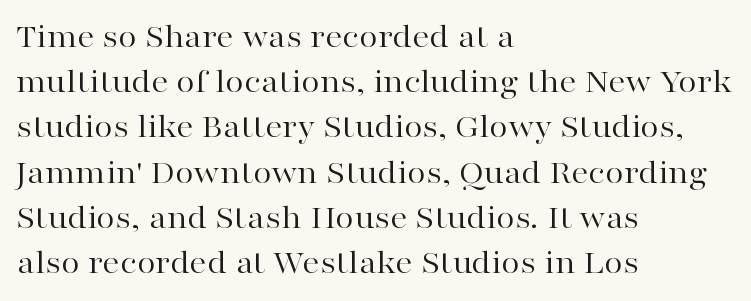
{"serif": "yes", "italic": "no", "bold": "no", "weight": "regular", "width": "wide", "stroke_contrast": "high", "x_height": "medium", "monospaced": "no", "underline": "no", "align": "left", "line_spacing": "normal", "line_spacing_ratio": 1.33, "letter_spacing": "normal", "letter_spacing_em": 0.0, "glyph_px": 34}
